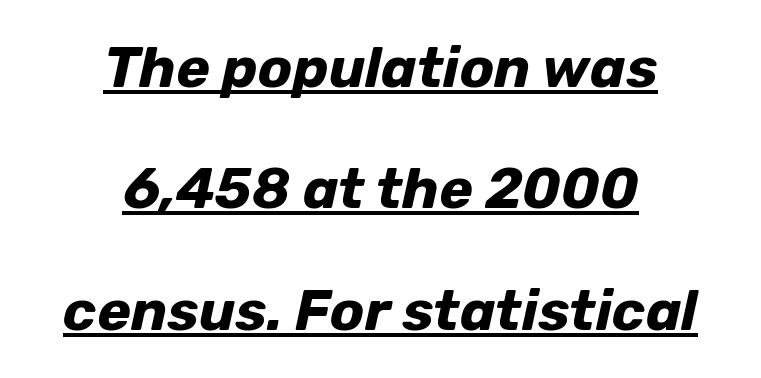
Q: Is the text bold? A: Yes.
Q: Is the text italic (slanted)? A: Yes, it leans right by about 12 degrees.
Q: Is the text underlined? A: Yes.
Q: How is the paragraph aligned? A: Centered.
Q: Is the spacing between letters normal or unusually wide? A: Normal.
Q: Is the spacing between lines tight, normal or loose? A: Loose.
Q: Width (condensed, normal, or wide)? A: Normal.
Q: Stroke contrast? A: Low.
Q: x-height? A: Medium.
Q: Monospaced? A: No.
